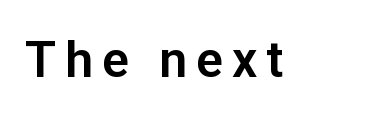
You could not count columns in this text — the font is proportionally spaced. Underline: absent. The lettering holds an erect, upright posture throughout. The type family on display is of the sans-serif kind.
